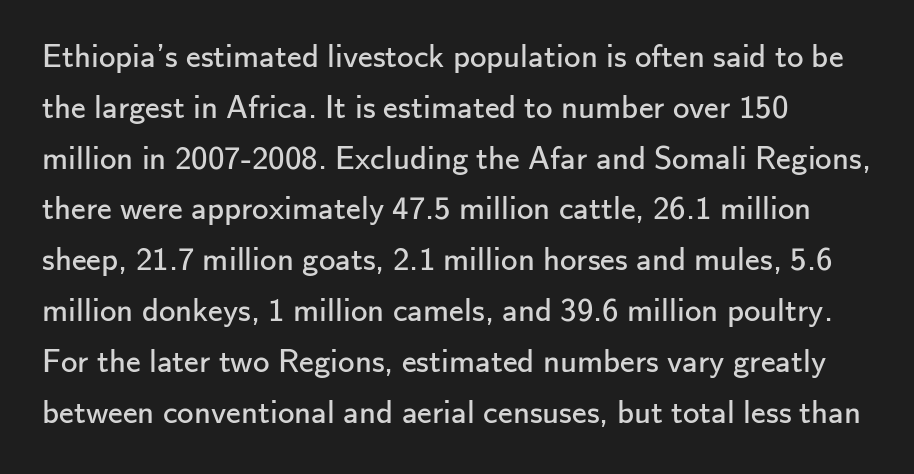
Q: Is the text bold? A: No.
Q: Is the text italic (slanted)? A: No, it is upright.
Q: Is the typeface a serif or a sans-serif typeface? A: Sans-serif.
Q: Is the text underlined? A: No.
Q: How is the paragraph aligned? A: Left-aligned.
Q: Is the spacing between letters normal or unusually wide? A: Normal.
Q: Is the spacing between lines tight, normal or loose? A: Normal.
Q: Width (condensed, normal, or wide)? A: Normal.
Q: Stroke contrast? A: Low.
Q: x-height? A: Small.
Q: Monospaced? A: No.
